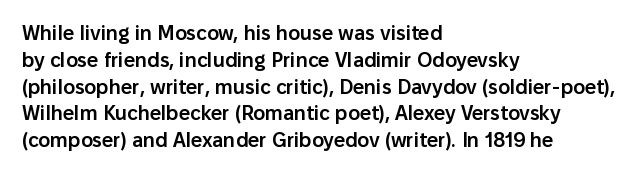
This is roman type, the default non-slanted kind. Check under the words: just untouched page. The passage shown is semibold, sitting just below true bold. Compared with typical paragraphs, the rows here are spaced about the same. In CSS terms this would be text-align: left.
